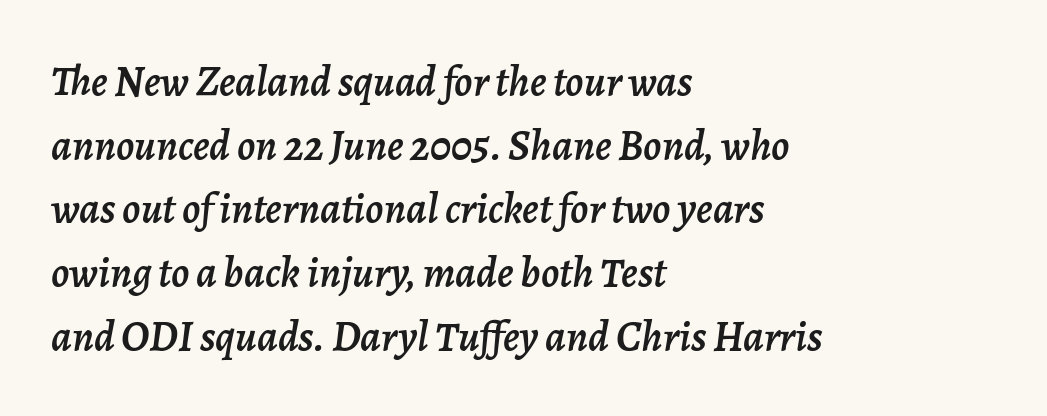
The image shows 43 px text type, italic (leaning right); set left-aligned, normal line spacing (1.48x), normal letter spacing, not underlined; low stroke contrast and a medium x-height.
